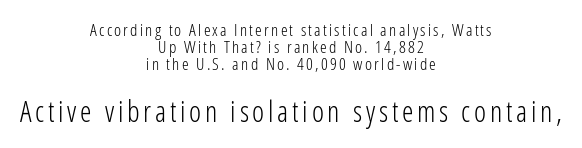
{"serif": "no", "italic": "no", "bold": "no", "weight": "light", "width": "condensed", "stroke_contrast": "low", "x_height": "medium", "monospaced": "no", "underline": "no", "align": "center", "line_spacing": "tight", "line_spacing_ratio": 0.99, "larger_block": "second", "size_ratio": 1.71, "glyph_px": 29}
